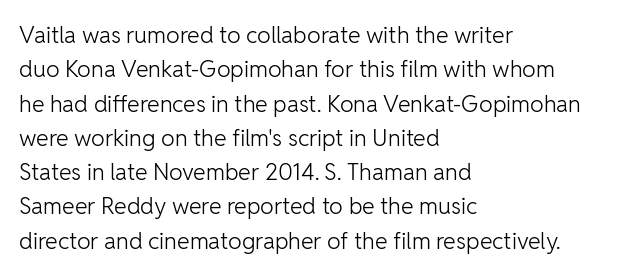
The vertical gap from one line to the next is medium. These lines were composed using upright roman letters. Horizontal alignment here is leftward, the default for most running prose. The gaps between neighbouring characters are ordinary and unremarkable. Weight: regular or lighter.
